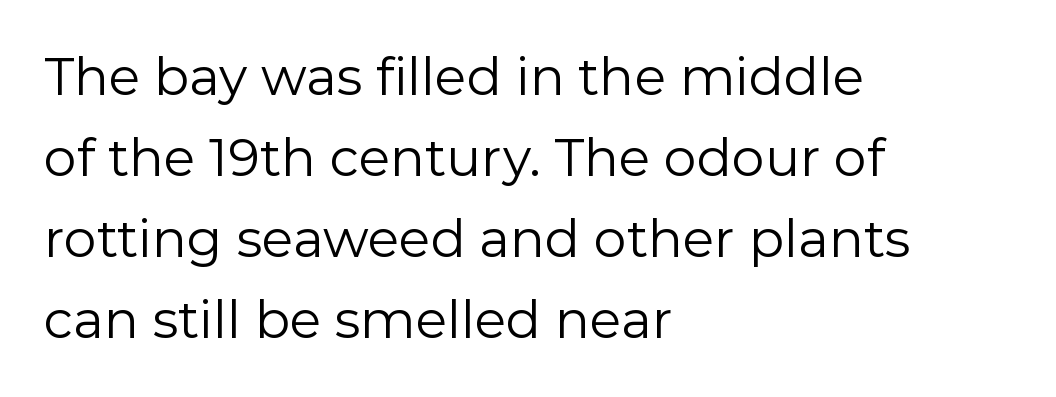
The image shows 52 px regular-weight sans-serif type, upright; set left-aligned, normal line spacing (1.56x), normal letter spacing, not underlined; low stroke contrast and a medium x-height.
